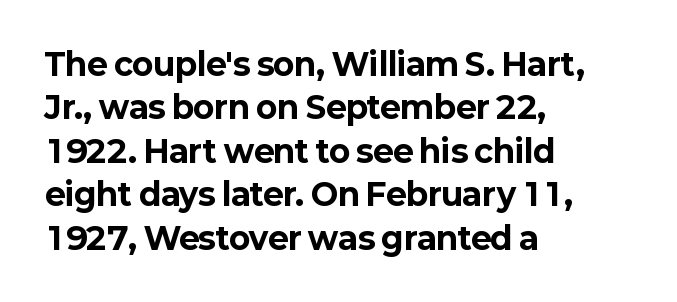
Q: Is the text bold? A: Yes.
Q: Is the text italic (slanted)? A: No, it is upright.
Q: Is the typeface a serif or a sans-serif typeface? A: Sans-serif.
Q: Is the text underlined? A: No.
Q: How is the paragraph aligned? A: Left-aligned.
Q: Is the spacing between letters normal or unusually wide? A: Normal.
Q: Is the spacing between lines tight, normal or loose? A: Normal.
Q: Width (condensed, normal, or wide)? A: Normal.
Q: Stroke contrast? A: Low.
Q: x-height? A: Medium.
Q: Monospaced? A: No.
